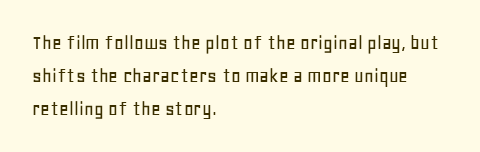
Q: Is the text italic (slanted)? A: No, it is upright.
Q: Is the text underlined? A: No.
Q: How is the paragraph aligned? A: Left-aligned.
Q: Is the spacing between letters normal or unusually wide? A: Normal.
Q: Is the spacing between lines tight, normal or loose? A: Normal.
